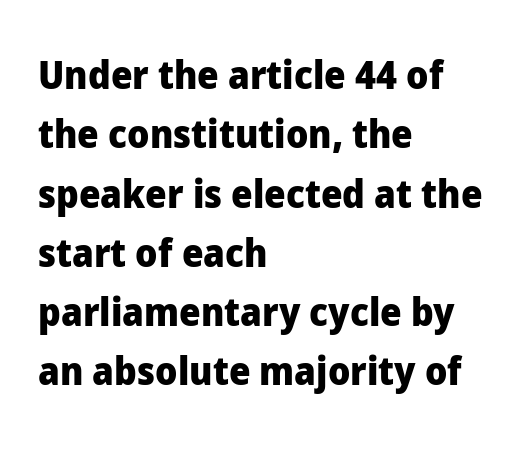
Does the copy run flush right? No — it runs flush left. The line texture is even and compact thanks to regular tracking. Style check: upright. This block has exactly the height ordinary leading produces. These words are printed bold, with thick strokes throughout. Each letter keeps its own natural width here, so spacing adapts to shape.
